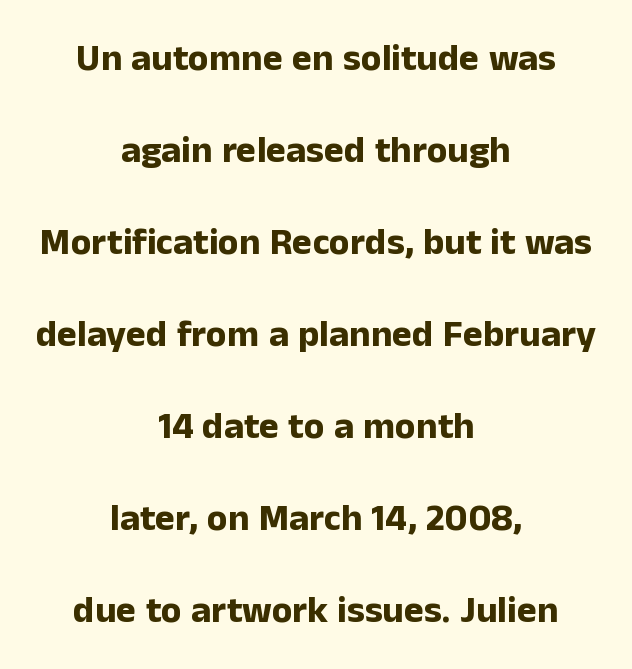
Standard letterfit; no display-style spreading of the glyphs. The space directly below the letters is spotless. A typesetter would call this proportional, since set widths differ per character. Classification — sans serif. If you folded the block vertically in half, each line would mirror itself in length.
